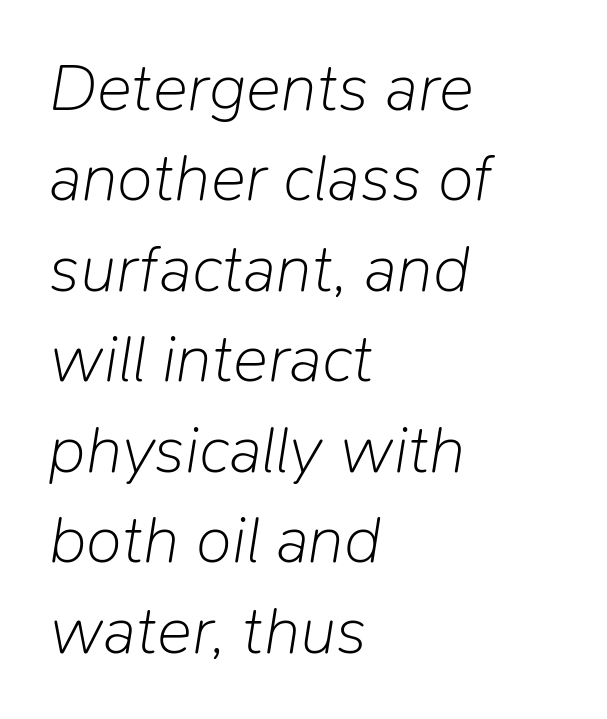
Compared with typical paragraphs, the rows here are spaced about the same. These lines are set flush left with a ragged right edge. Spacing verdict: proportional, widths tailored to each character. The foot of each line stays bare and open. The face looks like a standard text weight, possibly lighter. Is the letter spacing exaggerated? No — it looks like the ordinary default.
